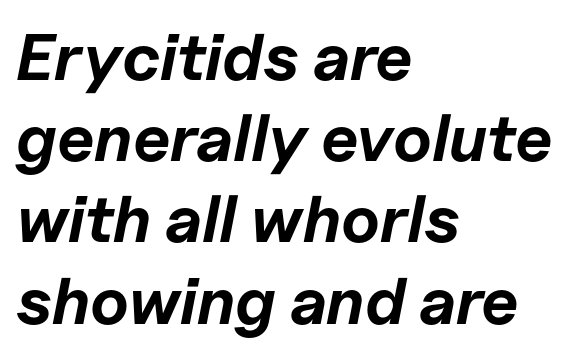
Q: Is the text bold? A: Yes.
Q: Is the text italic (slanted)? A: Yes, it leans right by about 11 degrees.
Q: Is the text underlined? A: No.
Q: How is the paragraph aligned? A: Left-aligned.
Q: Is the spacing between letters normal or unusually wide? A: Normal.
Q: Width (condensed, normal, or wide)? A: Normal.
Q: Stroke contrast? A: Low.
Q: x-height? A: Medium.
Q: Monospaced? A: No.
